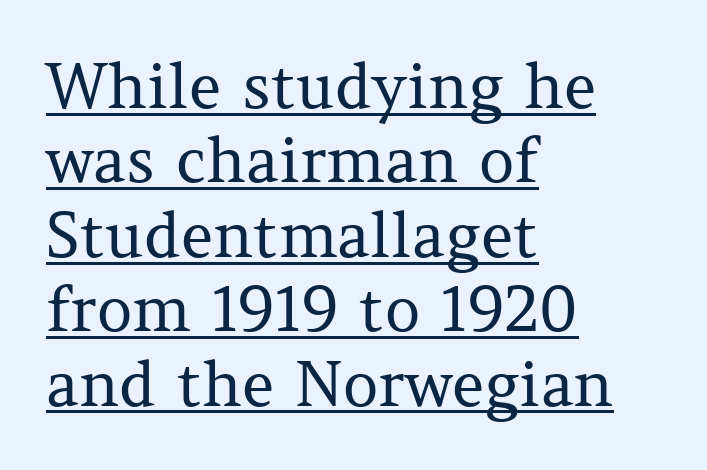
{"serif": "yes", "italic": "no", "bold": "no", "weight": "regular", "width": "normal", "stroke_contrast": "medium", "x_height": "medium", "monospaced": "no", "underline": "yes", "align": "left", "line_spacing_ratio": 1.2, "letter_spacing": "normal", "letter_spacing_em": 0.0, "glyph_px": 62}
